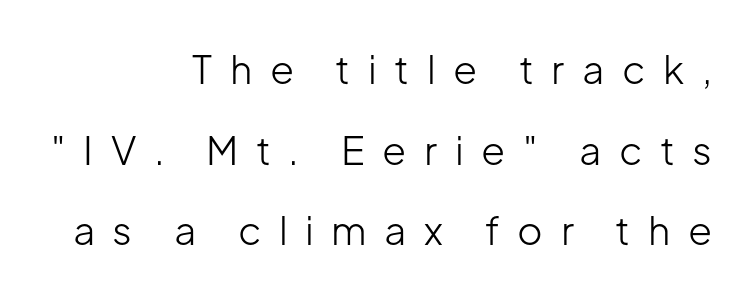
You could not count columns in this text — the font is proportionally spaced. No feet cap the strokes, marking this as sans-serif type. Students, note that the glyphs here are deliberately spaced far apart. Horizontally, the lines are justified to the trailing edge only. One glance says open: line gaps are wider than usual.
